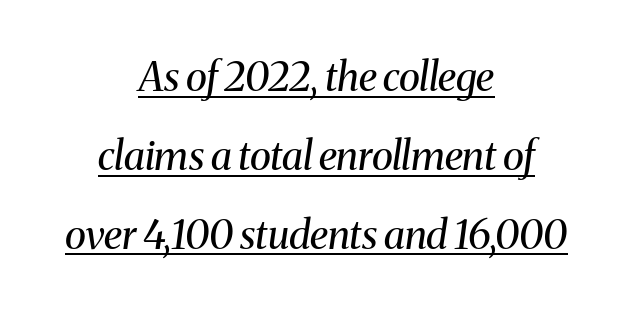
Q: Is the text bold? A: No.
Q: Is the text italic (slanted)? A: Yes, it leans right by about 8 degrees.
Q: Is the typeface a serif or a sans-serif typeface? A: Serif.
Q: Is the text underlined? A: Yes.
Q: How is the paragraph aligned? A: Centered.
Q: Is the spacing between letters normal or unusually wide? A: Normal.
Q: Is the spacing between lines tight, normal or loose? A: Loose.
Q: Width (condensed, normal, or wide)? A: Normal.
Q: Stroke contrast? A: Medium.
Q: x-height? A: Medium.
Q: Monospaced? A: No.
